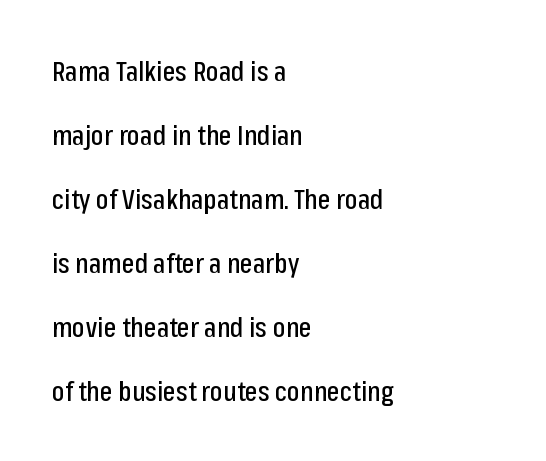
{"italic": "no", "underline": "no", "align": "left", "line_spacing": "loose", "line_spacing_ratio": 2.37, "letter_spacing": "normal", "letter_spacing_em": 0.0, "glyph_px": 27}
